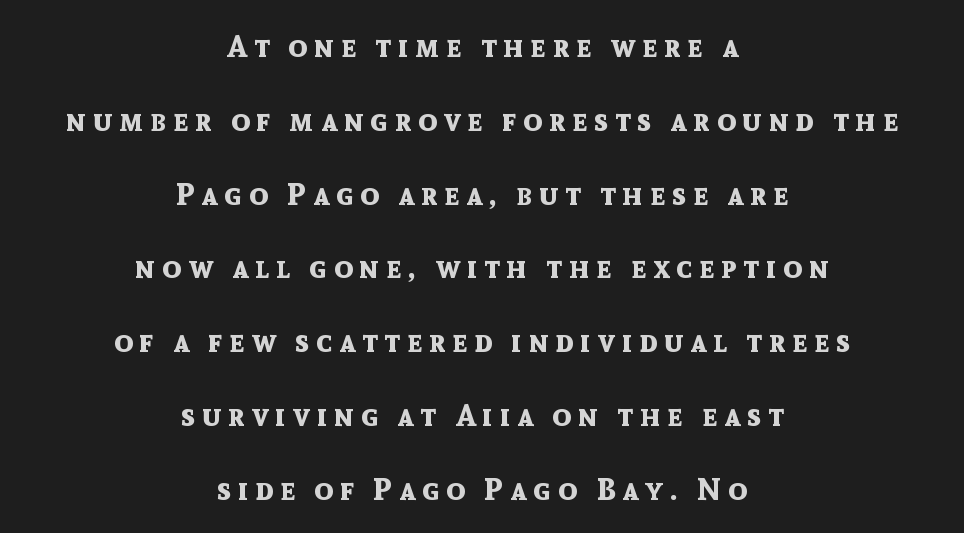
{"serif": "no", "italic": "no", "bold": "yes", "weight": "bold", "width": "normal", "x_height": "medium", "monospaced": "no", "underline": "no", "align": "center", "line_spacing": "loose", "line_spacing_ratio": 2.38, "letter_spacing": "wide", "letter_spacing_em": 0.22, "glyph_px": 31}
